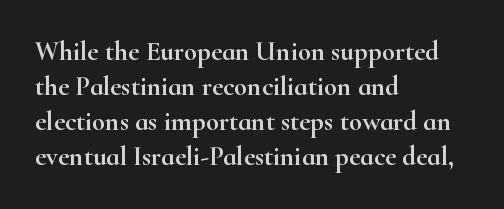
{"italic": "no", "underline": "no", "align": "left", "line_spacing": "normal", "line_spacing_ratio": 1.3, "letter_spacing": "normal", "letter_spacing_em": 0.0, "glyph_px": 27}
